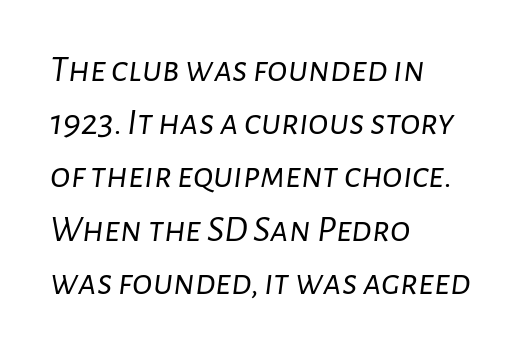
Plain, unruled lines of type. These lines keep a tight, regular rhythm from letter to letter. A quiet, ordinary-to-light weight characterises the typeface. The letters are slanted; this is an italic face. These lines are rendered in a variable-pitch font. The space between consecutive lines is moderate.
